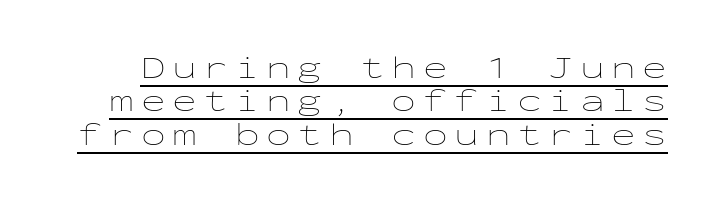
The image shows 33 px thin, wide type, upright, monospaced; set tight line spacing (1.01x), unusually wide letter spacing (+0.2 em), underlined; low stroke contrast and a medium x-height.
